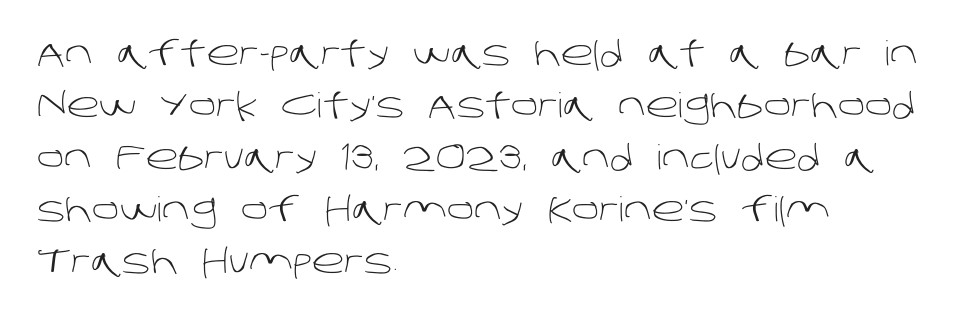
Think of a printed novel: that variable character pitch is what you see here. Nothing sits at the stroke ends, so this counts as sans-serif. Leading: standard. The letters sit at their default tracking, neither squeezed nor spread.
